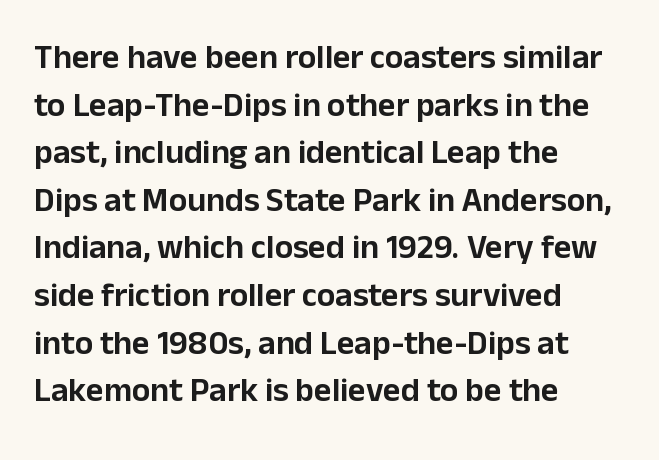
How would I describe the line gaps? Plain and ordinary. Think of a printed novel: that variable character pitch is what you see here. Does the type have serifs? No, each stem ends abruptly. Nobody drew a line under any word here.
